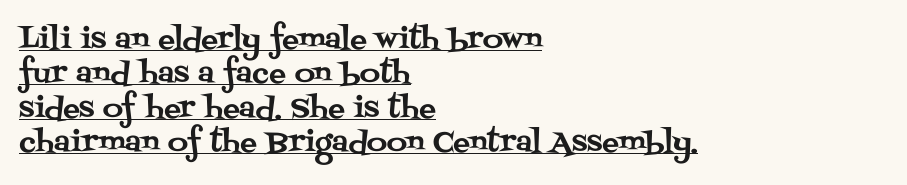
The image shows 28 px serif type, upright; set left-aligned, line spacing 1.23x, normal letter spacing, underlined; medium stroke contrast and a large x-height.
